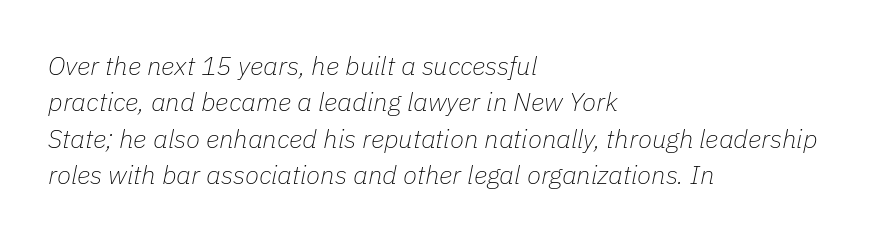
Q: Is the text bold? A: No.
Q: Is the text italic (slanted)? A: Yes, it leans right by about 11 degrees.
Q: Is the text underlined? A: No.
Q: How is the paragraph aligned? A: Left-aligned.
Q: Is the spacing between letters normal or unusually wide? A: Normal.
Q: Is the spacing between lines tight, normal or loose? A: Normal.
